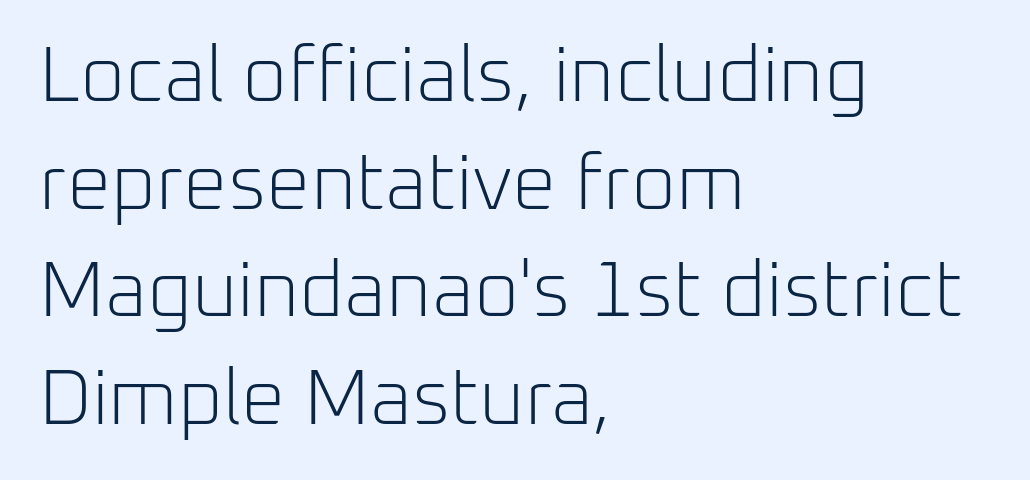
Caption: face not bold, strokes unweighted. Serif or sans? Sans — the stroke terminals are bare. Does extra space separate the letters? No, they use regular spacing. Proportional: the letters do not fall into vertical columns. Horizontal alignment here is leftward, the default for most running prose.
